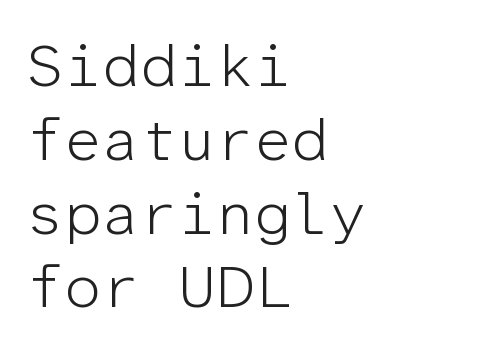
{"serif": "no", "italic": "no", "bold": "no", "weight": "light", "width": "normal", "stroke_contrast": "low", "x_height": "medium", "monospaced": "yes", "underline": "no", "align": "left", "line_spacing_ratio": 1.23, "letter_spacing": "normal", "letter_spacing_em": 0.0, "glyph_px": 60}
